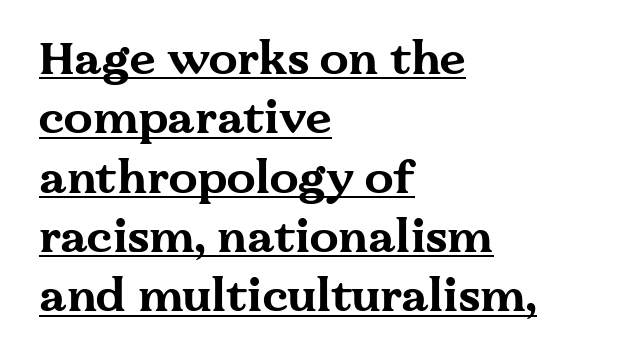
Q: Is the text bold? A: Yes.
Q: Is the text italic (slanted)? A: No, it is upright.
Q: Is the typeface a serif or a sans-serif typeface? A: Serif.
Q: Is the text underlined? A: Yes.
Q: How is the paragraph aligned? A: Left-aligned.
Q: Is the spacing between letters normal or unusually wide? A: Normal.
Q: Is the spacing between lines tight, normal or loose? A: Normal.
Q: Width (condensed, normal, or wide)? A: Wide.
Q: Stroke contrast? A: Medium.
Q: x-height? A: Medium.
Q: Monospaced? A: No.
